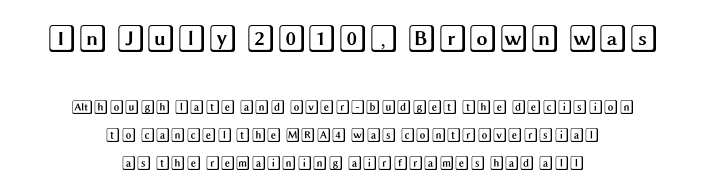
Q: Is the text italic (slanted)? A: No, it is upright.
Q: Is the text underlined? A: No.
Q: How is the paragraph aligned? A: Centered.
Q: Is the spacing between letters normal or unusually wide? A: Normal.
Q: Is the spacing between lines tight, normal or loose? A: Loose.
Q: Which block of text is set in a larger size, the first (top) or the second (bottom)? A: The first (top) one.
Q: Width (condensed, normal, or wide)? A: Wide.
Q: x-height? A: Large.
